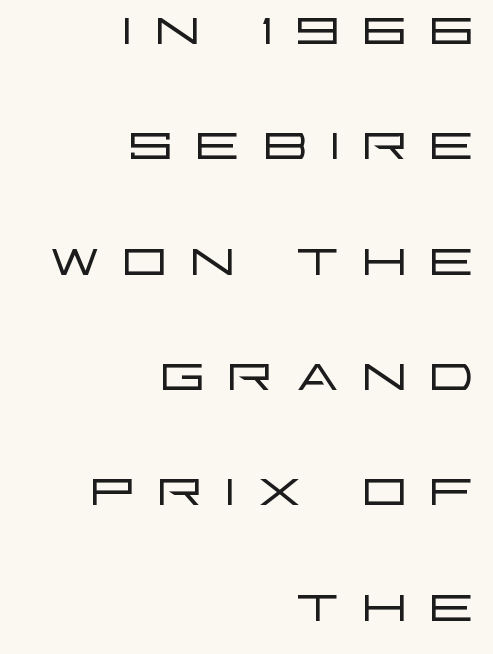
The image shows 73 px light, wide sans-serif type, upright; set right-aligned, normal line spacing (1.58x), unusually wide letter spacing (+0.25 em), not underlined; low stroke contrast and a large x-height.
